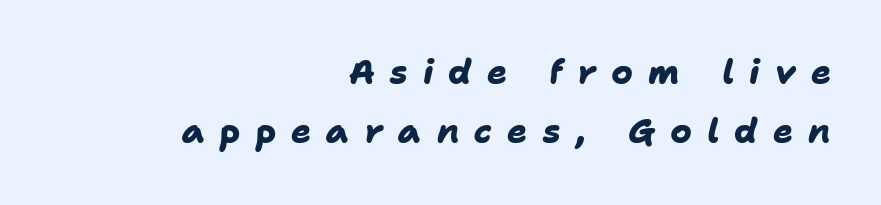
The passage shown has open, widely tracked lettering throughout. Underlining? Definitely not there. Note the varied advance widths — an 'i' is clearly narrower than an 'm'. Every letter is thick-stroked: bold, no question. This rendering uses right alignment, leaving the left contour irregular.
